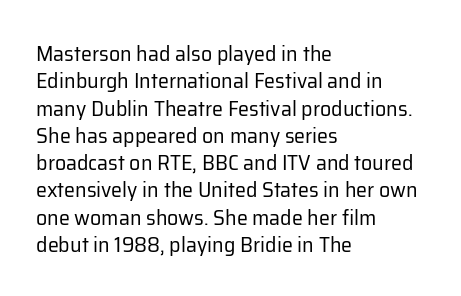
{"italic": "no", "bold": "no", "underline": "no", "align": "left", "line_spacing_ratio": 1.24, "letter_spacing": "normal", "letter_spacing_em": 0.0, "glyph_px": 22}
